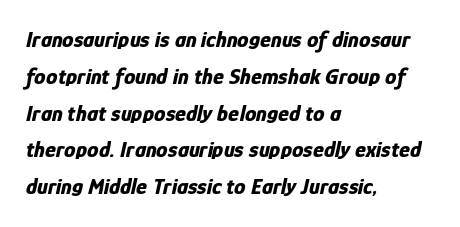
The image shows 23 px bold type, italic (leaning right); set left-aligned, normal line spacing (1.6x), normal letter spacing, not underlined.
